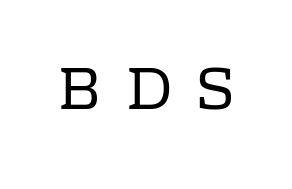
{"serif": "yes", "italic": "no", "bold": "no", "weight": "regular", "width": "normal", "stroke_contrast": "low", "x_height": "medium", "monospaced": "no", "underline": "no", "letter_spacing": "wide", "letter_spacing_em": 0.42, "glyph_px": 60}
